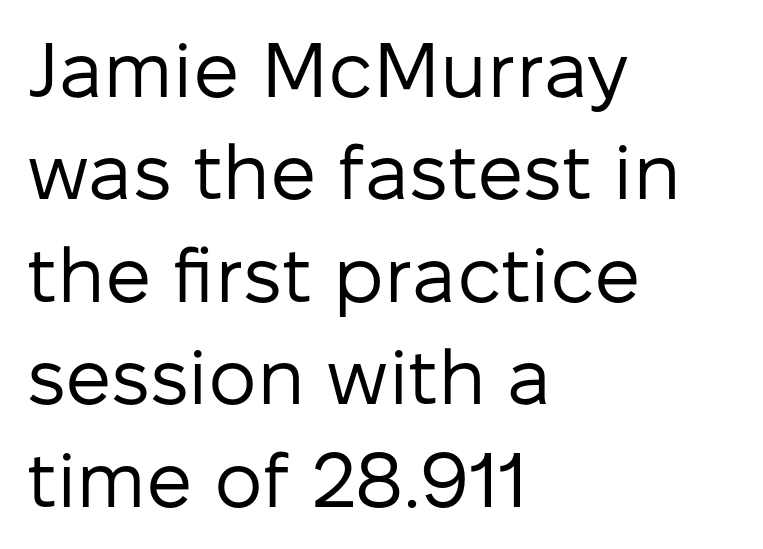
{"serif": "no", "italic": "no", "bold": "no", "weight": "regular", "width": "normal", "stroke_contrast": "low", "x_height": "medium", "monospaced": "no", "underline": "no", "align": "left", "line_spacing": "normal", "line_spacing_ratio": 1.33, "letter_spacing": "normal", "letter_spacing_em": 0.0, "glyph_px": 77}
